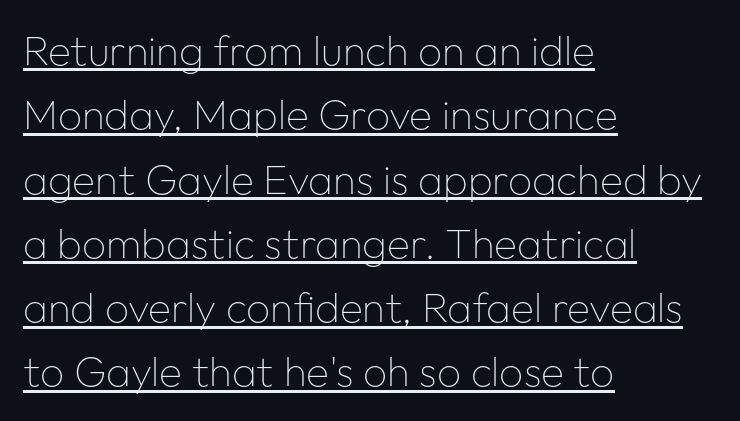
{"serif": "no", "italic": "no", "bold": "no", "weight": "thin", "width": "normal", "stroke_contrast": "low", "x_height": "medium", "monospaced": "no", "underline": "yes", "align": "left", "line_spacing": "normal", "line_spacing_ratio": 1.53, "letter_spacing": "normal", "letter_spacing_em": 0.0, "glyph_px": 42}
